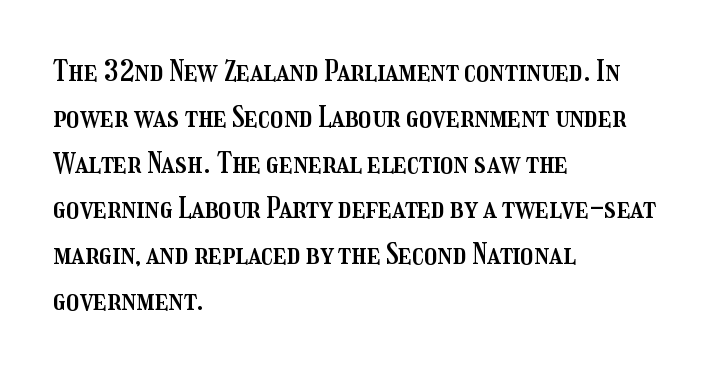
This sample has the flowing, uneven cadence of proportional lettering. Tracking here is standard; glyphs follow each other at the usual distance. Notice how the stems are strictly vertical — no italics here. A bare baseline throughout the passage. Alignment: flush left. The lines sit at an ordinary, default distance from one another.
